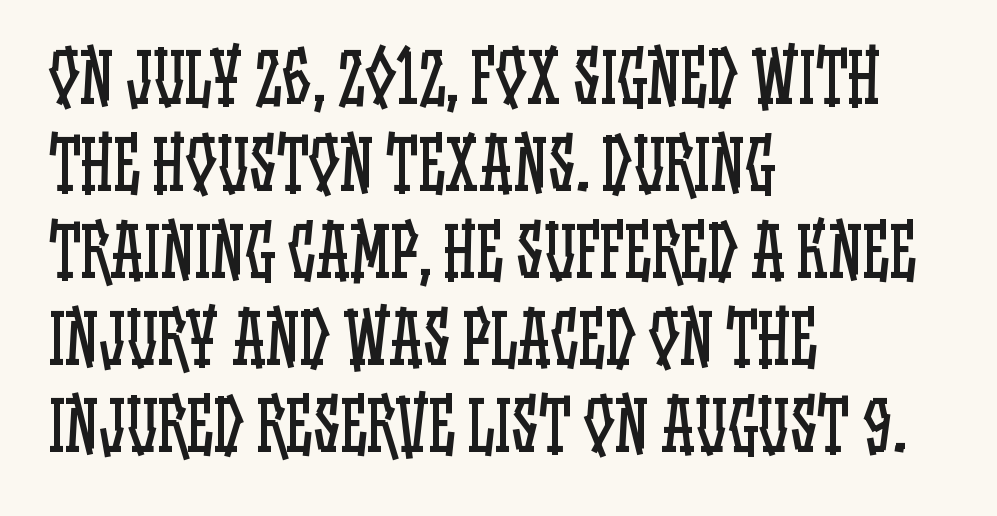
The image shows 68 px regular-weight, condensed type, upright; set left-aligned, normal line spacing (1.28x), normal letter spacing, not underlined; low stroke contrast and a large x-height.
